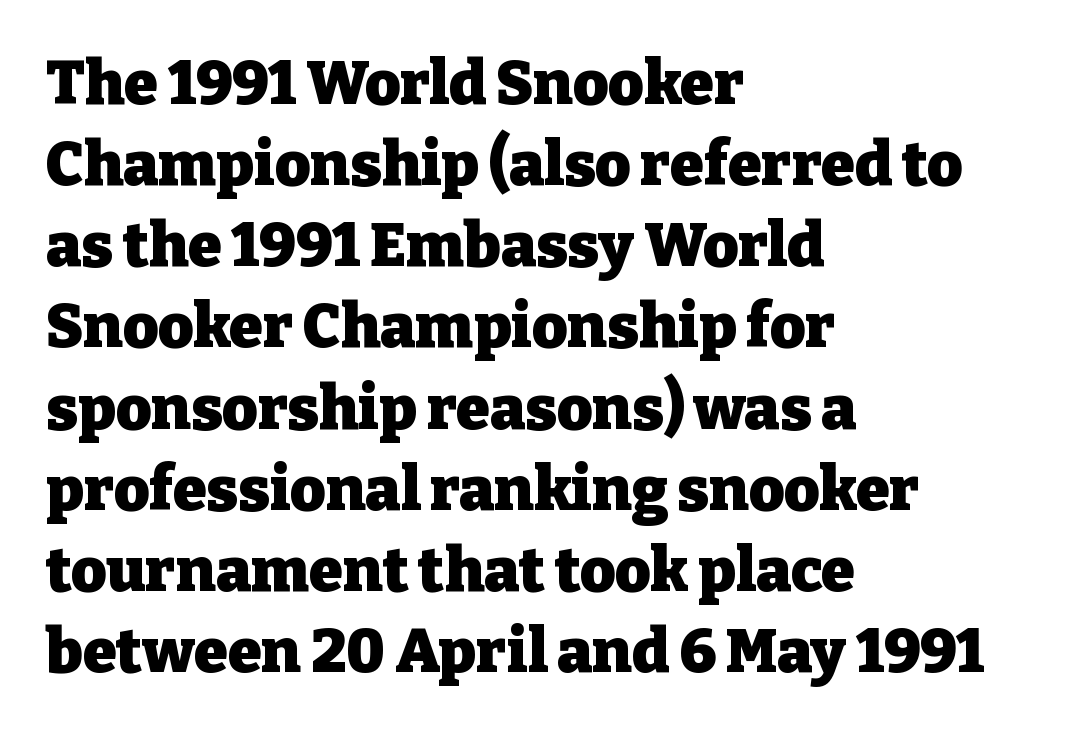
The gap between lines stays unmarked. No italicization has been applied; the sample stays upright. You could not count columns in this text — the font is proportionally spaced. The letters sit at their default tracking, neither squeezed nor spread. Regarding leading, the lines here are spaced in the standard way. Alignment: flush left.
